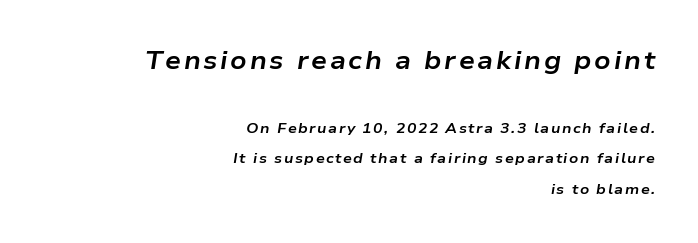
The image shows 25 px bold type, italic (leaning right); set right-aligned, loose line spacing (2.19x), not underlined; the first (top) block is 1.79x larger.
